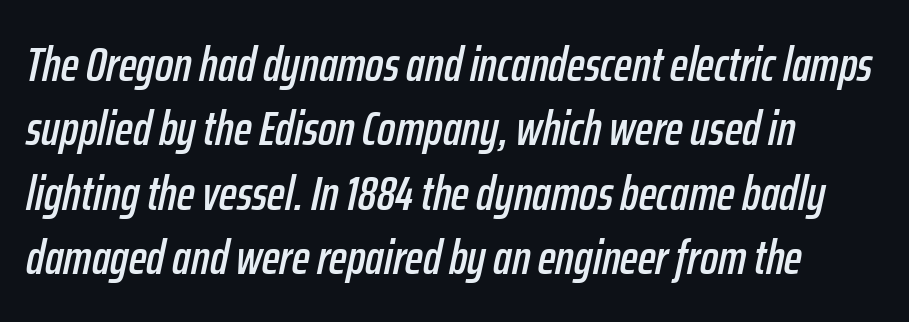
Q: Is the text italic (slanted)? A: Yes, it leans right by about 12 degrees.
Q: Is the text underlined? A: No.
Q: How is the paragraph aligned? A: Left-aligned.
Q: Is the spacing between letters normal or unusually wide? A: Normal.
Q: Is the spacing between lines tight, normal or loose? A: Normal.
Q: Width (condensed, normal, or wide)? A: Condensed.
Q: Stroke contrast? A: Low.
Q: x-height? A: Medium.
Q: Monospaced? A: No.
